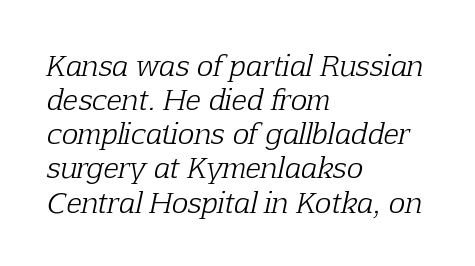
{"serif": "yes", "italic": "yes", "lean": "right", "slant_degrees": 12, "bold": "no", "weight": "light", "width": "normal", "stroke_contrast": "low", "x_height": "medium", "monospaced": "no", "underline": "no", "align": "left", "line_spacing_ratio": 1.22, "letter_spacing": "normal", "letter_spacing_em": 0.0, "glyph_px": 28}
